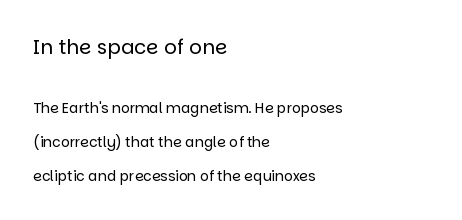
Q: Is the text bold? A: No.
Q: Is the text italic (slanted)? A: No, it is upright.
Q: Is the text underlined? A: No.
Q: How is the paragraph aligned? A: Left-aligned.
Q: Is the spacing between letters normal or unusually wide? A: Normal.
Q: Is the spacing between lines tight, normal or loose? A: Loose.
Q: Which block of text is set in a larger size, the first (top) or the second (bottom)? A: The first (top) one.
